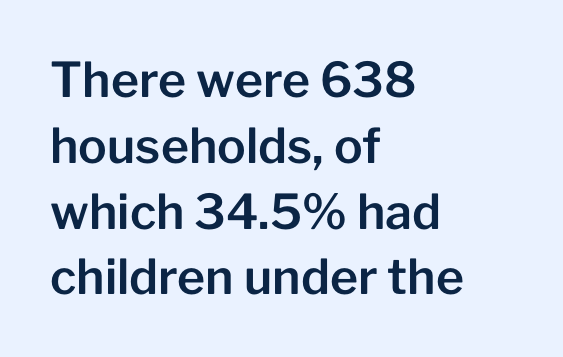
Q: Is the text italic (slanted)? A: No, it is upright.
Q: Is the typeface a serif or a sans-serif typeface? A: Sans-serif.
Q: Is the text underlined? A: No.
Q: How is the paragraph aligned? A: Left-aligned.
Q: Is the spacing between letters normal or unusually wide? A: Normal.
Q: Is the spacing between lines tight, normal or loose? A: Normal.
Q: Width (condensed, normal, or wide)? A: Normal.
Q: Stroke contrast? A: Low.
Q: x-height? A: Medium.
Q: Monospaced? A: No.
